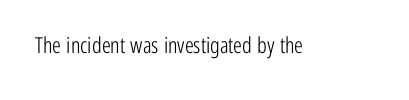
The image shows 22 px text type, upright; set normal letter spacing, not underlined.
